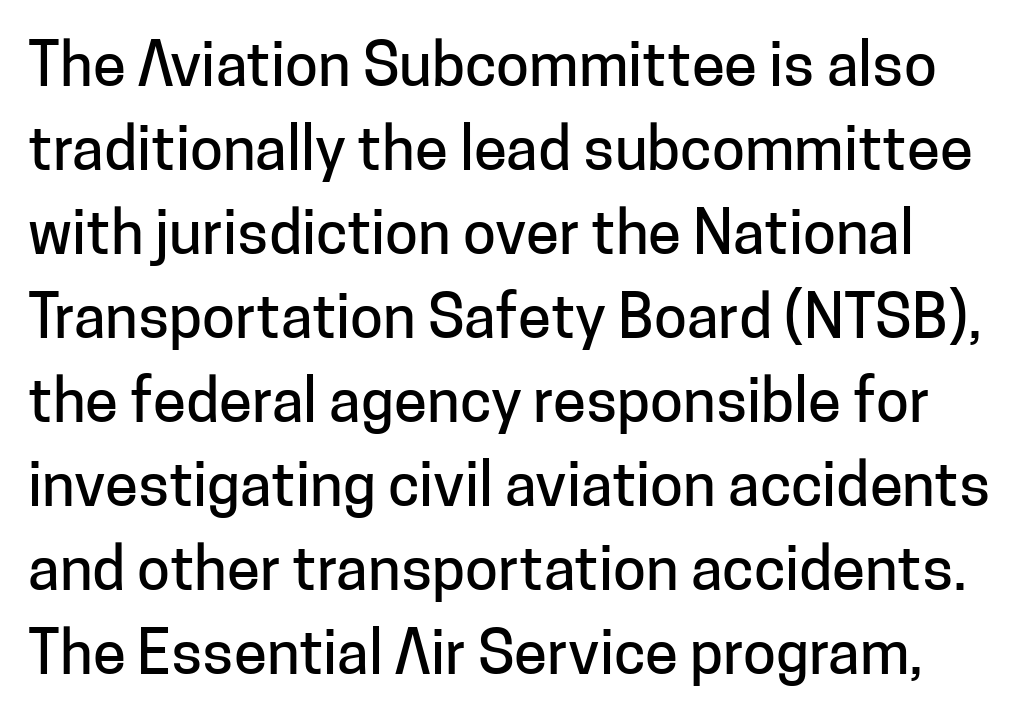
Nope, not italic — everything's standing straight. Leading matches the norm, producing a regular column. Font category for this specimen: sans-serif. The passage shown has conventional tracking throughout. This rendering features lettering with no underline. The letters advance in unequal steps, a hallmark of proportional type.
